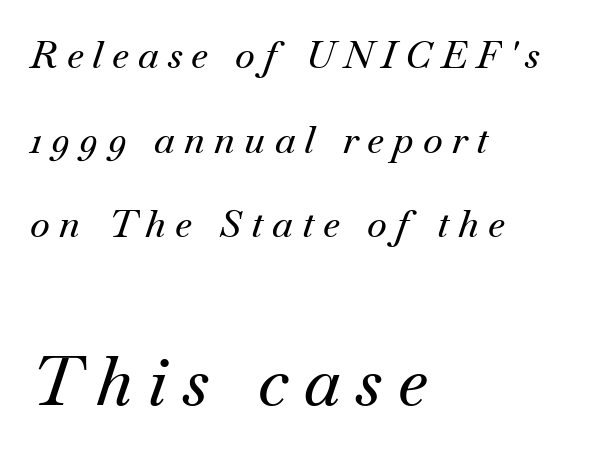
Q: Is the text italic (slanted)? A: Yes, it leans right by about 18 degrees.
Q: Is the typeface a serif or a sans-serif typeface? A: Serif.
Q: Is the text underlined? A: No.
Q: How is the paragraph aligned? A: Left-aligned.
Q: Is the spacing between letters normal or unusually wide? A: Unusually wide.
Q: Is the spacing between lines tight, normal or loose? A: Loose.
Q: Which block of text is set in a larger size, the first (top) or the second (bottom)? A: The second (bottom) one.
Q: Width (condensed, normal, or wide)? A: Normal.
Q: Stroke contrast? A: Medium.
Q: x-height? A: Small.
Q: Monospaced? A: No.
